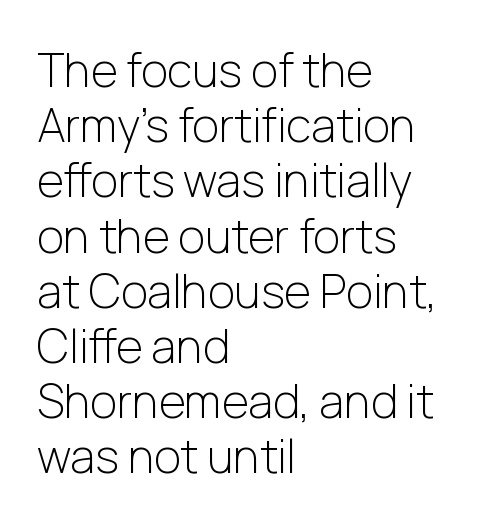
Q: Is the text bold? A: No.
Q: Is the text italic (slanted)? A: No, it is upright.
Q: Is the typeface a serif or a sans-serif typeface? A: Sans-serif.
Q: Is the text underlined? A: No.
Q: How is the paragraph aligned? A: Left-aligned.
Q: Is the spacing between letters normal or unusually wide? A: Normal.
Q: Width (condensed, normal, or wide)? A: Normal.
Q: Stroke contrast? A: Low.
Q: x-height? A: Medium.
Q: Monospaced? A: No.
